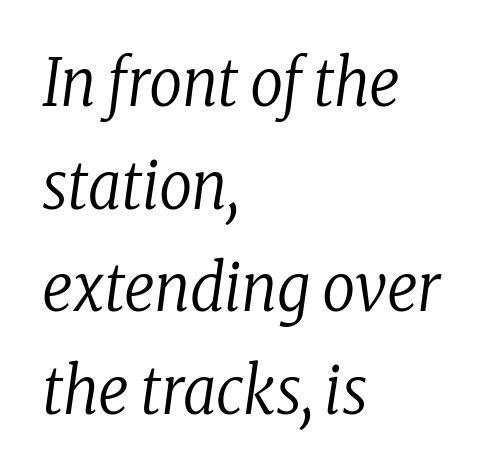
{"serif": "yes", "italic": "yes", "lean": "right", "slant_degrees": 8, "bold": "no", "weight": "regular", "width": "condensed", "stroke_contrast": "low", "x_height": "medium", "monospaced": "no", "underline": "no", "align": "left", "line_spacing": "normal", "line_spacing_ratio": 1.58, "letter_spacing": "normal", "letter_spacing_em": 0.0, "glyph_px": 65}
